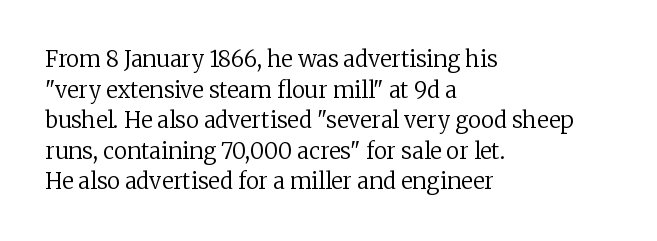
Here the glyphs are tracked normally, forming tight word shapes. This sample keeps an unexceptional amount of space between lines. Every character sits straight up, as roman type does. Each stroke keeps to a modest, everyday thickness or less. This rendering uses left alignment, leaving the right contour irregular. Descenders are the only things crossing below the line.
